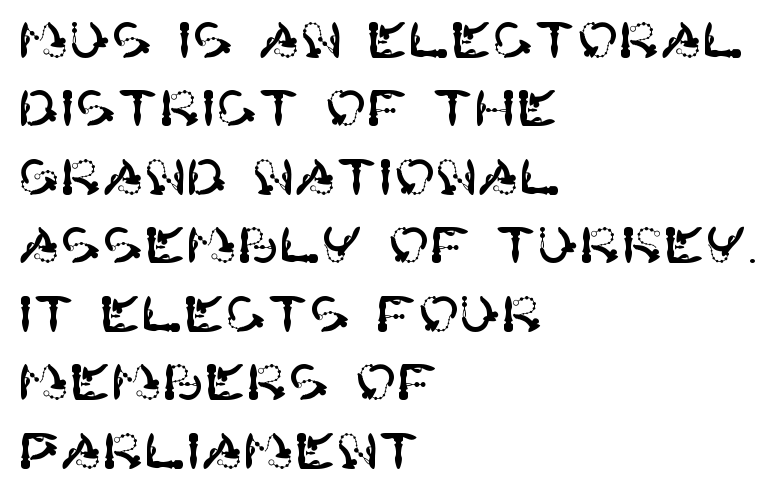
{"serif": "no", "italic": "no", "width": "normal", "stroke_contrast": "high", "x_height": "large", "underline": "no", "align": "left", "line_spacing": "normal", "line_spacing_ratio": 1.37, "letter_spacing": "normal", "letter_spacing_em": 0.0, "glyph_px": 50}
